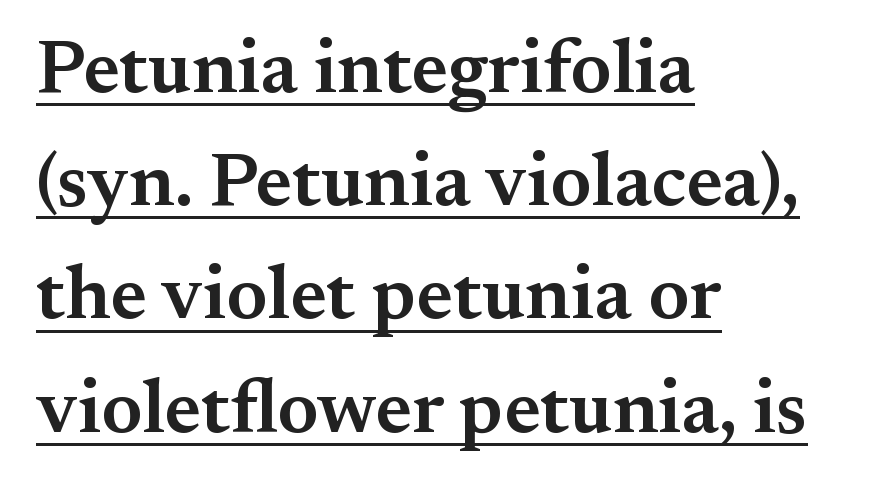
{"serif": "yes", "italic": "no", "bold": "semi", "weight": "semibold", "width": "normal", "stroke_contrast": "medium", "x_height": "small", "monospaced": "no", "underline": "yes", "align": "left", "line_spacing": "normal", "line_spacing_ratio": 1.49, "letter_spacing": "normal", "letter_spacing_em": 0.0, "glyph_px": 76}
